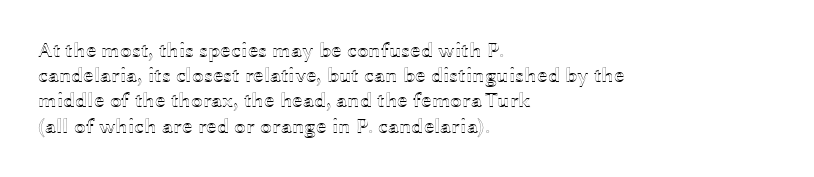
Posture: straight, roman, zero tilt. A clean baseline with only descenders dipping below it. Does the copy run flush right? No — it runs flush left. Tracking value appears to be zero — textbook default spacing.
